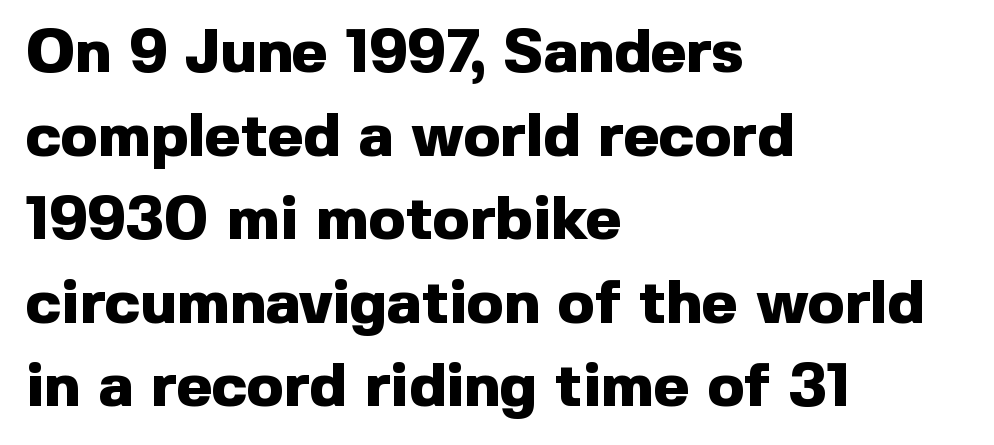
Q: Is the text bold? A: Yes.
Q: Is the text italic (slanted)? A: No, it is upright.
Q: Is the typeface a serif or a sans-serif typeface? A: Sans-serif.
Q: Is the text underlined? A: No.
Q: How is the paragraph aligned? A: Left-aligned.
Q: Is the spacing between letters normal or unusually wide? A: Normal.
Q: Is the spacing between lines tight, normal or loose? A: Normal.
Q: Width (condensed, normal, or wide)? A: Normal.
Q: x-height? A: Medium.
Q: Monospaced? A: No.
